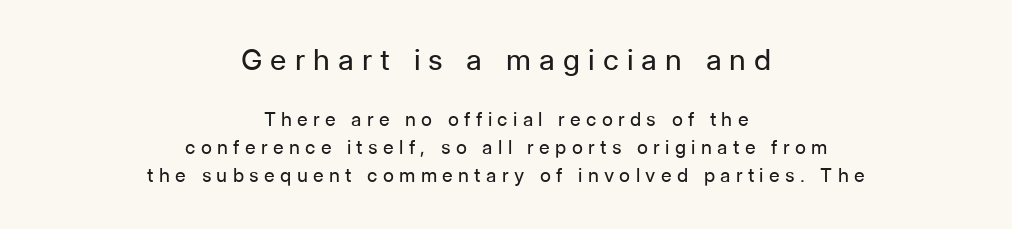
A student would notice the top passage is typeset larger than what follows. Each row of text sits above clean, open space. Do the characters align in a grid? No, the font is proportional. Inter-character spacing is expanded well beyond the font's built-in metrics.
